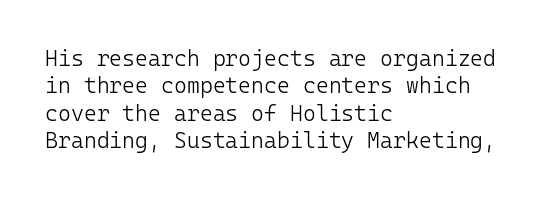
The image shows 22 px text type, upright; set left-aligned, line spacing 1.24x, normal letter spacing, not underlined.
